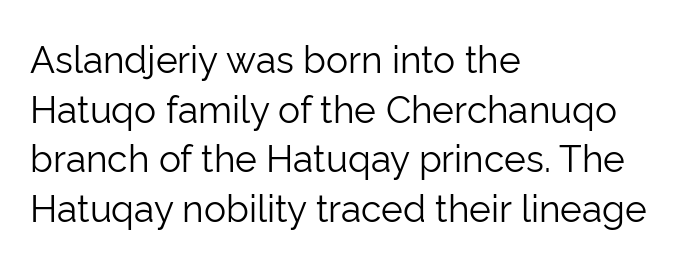
{"serif": "no", "italic": "no", "bold": "no", "weight": "light", "width": "normal", "stroke_contrast": "low", "x_height": "medium", "monospaced": "no", "underline": "no", "align": "left", "line_spacing": "normal", "line_spacing_ratio": 1.34, "letter_spacing": "normal", "letter_spacing_em": 0.0, "glyph_px": 37}
